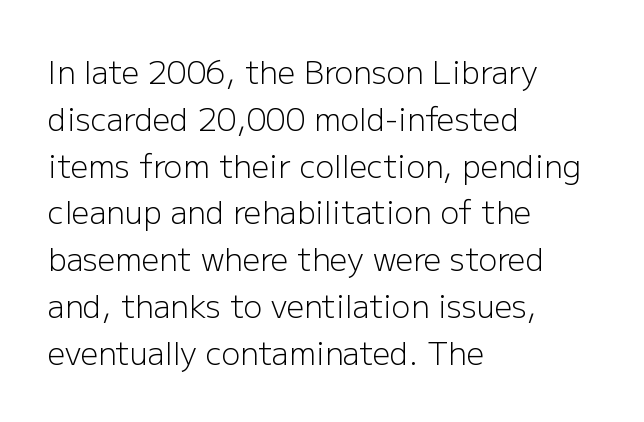
The image shows 31 px light sans-serif type, upright; set left-aligned, normal line spacing (1.51x), normal letter spacing, not underlined; low stroke contrast and a medium x-height.
